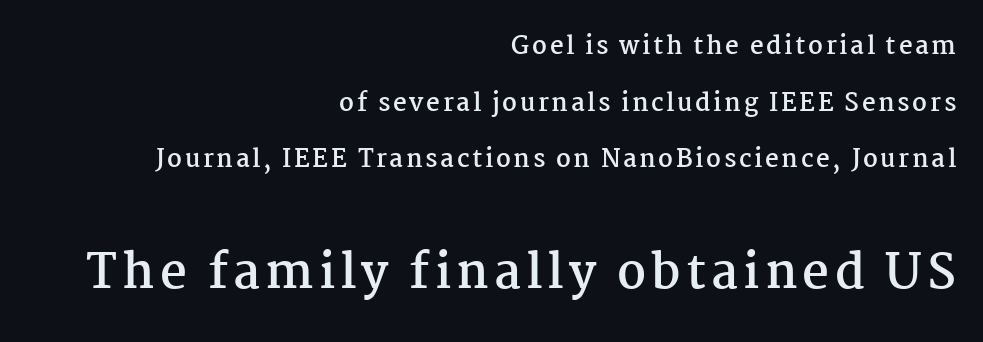
The image shows 47 px semibold serif type, upright; set right-aligned, loose line spacing (2.36x), not underlined; the second (bottom) block is 1.96x larger; medium stroke contrast and a medium x-height.
